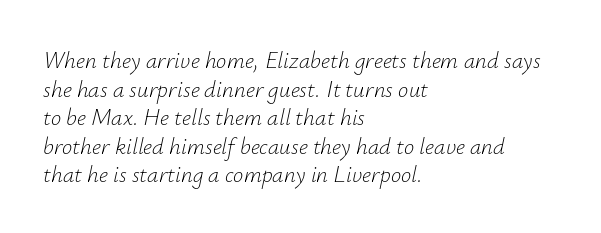
The image shows 23 px text type, italic (leaning right); set left-aligned, line spacing 1.24x, normal letter spacing, not underlined.
